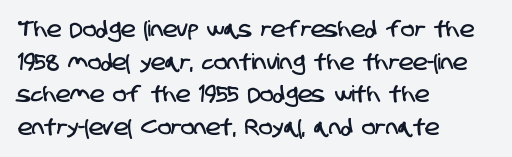
The image shows 22 px text type; set left-aligned, normal line spacing (1.48x), normal letter spacing, not underlined.
